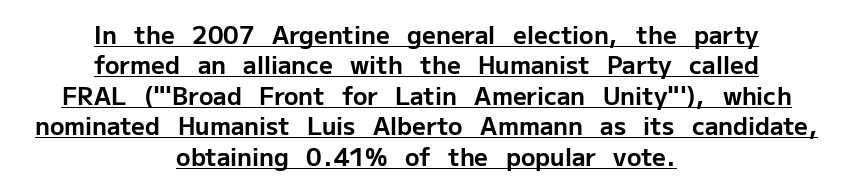
Q: Is the text bold? A: Yes.
Q: Is the text italic (slanted)? A: No, it is upright.
Q: Is the text underlined? A: Yes.
Q: How is the paragraph aligned? A: Centered.
Q: Is the spacing between letters normal or unusually wide? A: Normal.
Q: Is the spacing between lines tight, normal or loose? A: Normal.
